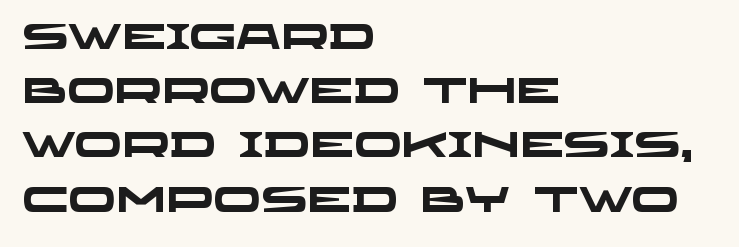
{"serif": "no", "bold": "yes", "weight": "heavy", "width": "wide", "stroke_contrast": "low", "x_height": "large", "monospaced": "no", "underline": "no", "align": "left", "line_spacing": "normal", "line_spacing_ratio": 1.55, "letter_spacing": "normal", "letter_spacing_em": 0.0, "glyph_px": 35}
